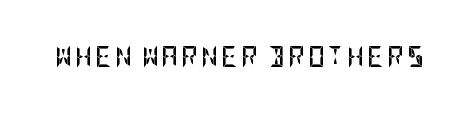
{"italic": "no", "bold": "yes", "underline": "no", "glyph_px": 21}
